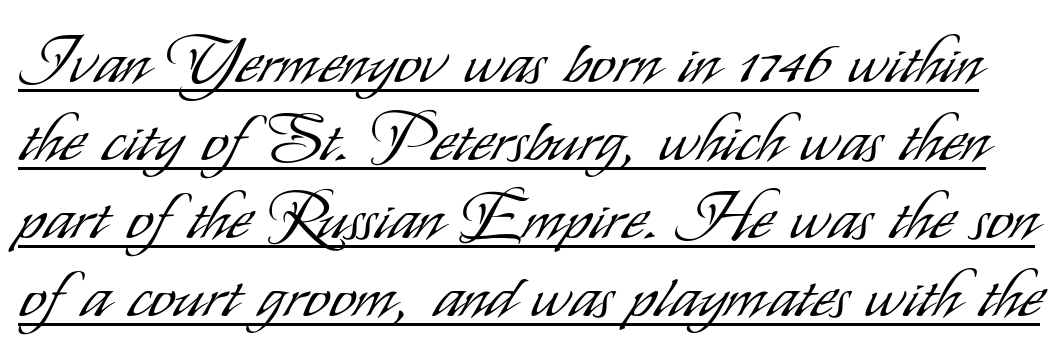
The image shows 65 px light, condensed sans-serif type; set line spacing 1.2x, normal letter spacing, underlined; low stroke contrast and a small x-height.
